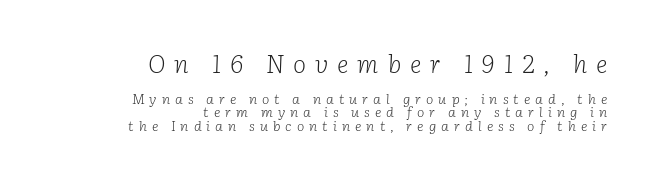
Has an underline been added? It has not. Does the copy run flush right? Yes — the right margin is perfectly even. The face used here is rendered with a markedly widened letterfit. Size hierarchy here favors the leading block over the trailing one. An italicized treatment has been applied to the whole sample.
